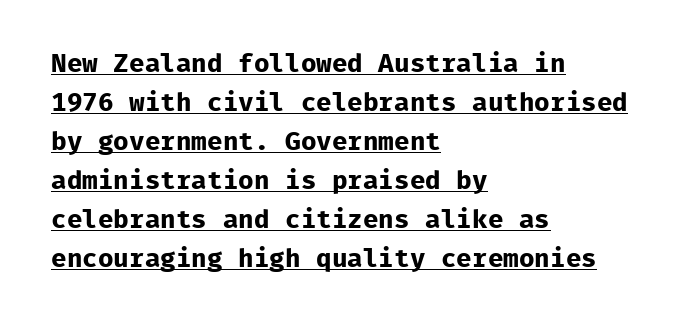
Q: Is the text bold? A: Yes.
Q: Is the text italic (slanted)? A: No, it is upright.
Q: Is the text underlined? A: Yes.
Q: How is the paragraph aligned? A: Left-aligned.
Q: Is the spacing between letters normal or unusually wide? A: Normal.
Q: Is the spacing between lines tight, normal or loose? A: Normal.
